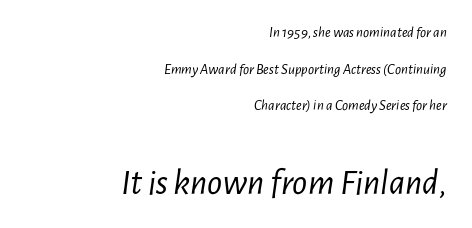
The image shows 37 px light, condensed type, italic (leaning right); set right-aligned, loose line spacing (2.44x), normal letter spacing, not underlined; the second (bottom) block is 2.47x larger; low stroke contrast and a medium x-height.
